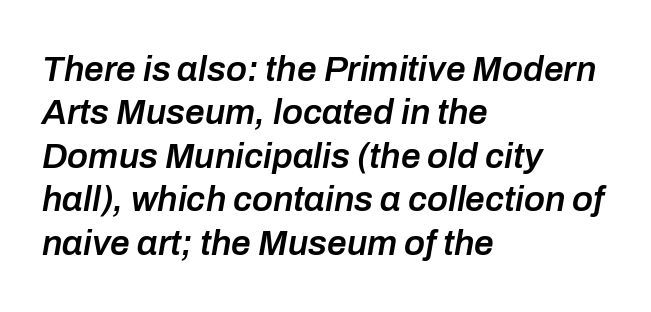
{"italic": "yes", "lean": "right", "slant_degrees": 10, "bold": "semi", "weight": "semibold", "width": "normal", "stroke_contrast": "low", "x_height": "medium", "monospaced": "no", "underline": "no", "align": "left", "line_spacing_ratio": 1.24, "letter_spacing": "normal", "letter_spacing_em": 0.0, "glyph_px": 35}
